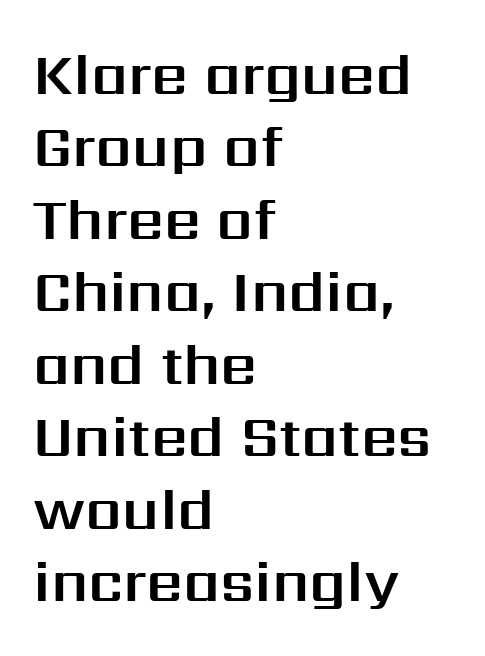
Q: Is the text italic (slanted)? A: No, it is upright.
Q: Is the typeface a serif or a sans-serif typeface? A: Sans-serif.
Q: Is the text underlined? A: No.
Q: How is the paragraph aligned? A: Left-aligned.
Q: Is the spacing between letters normal or unusually wide? A: Normal.
Q: Is the spacing between lines tight, normal or loose? A: Normal.
Q: Width (condensed, normal, or wide)? A: Normal.
Q: Stroke contrast? A: Medium.
Q: x-height? A: Medium.
Q: Monospaced? A: No.
